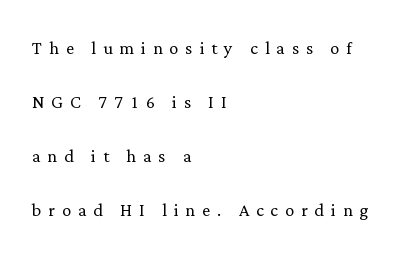
The image shows 23 px text type, upright; set left-aligned, loose line spacing (2.35x), unusually wide letter spacing (+0.3 em), not underlined.
